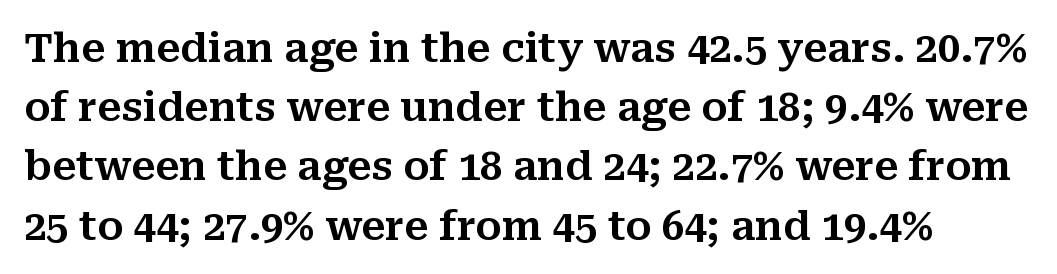
Q: Is the text italic (slanted)? A: No, it is upright.
Q: Is the typeface a serif or a sans-serif typeface? A: Serif.
Q: Is the text underlined? A: No.
Q: Is the spacing between letters normal or unusually wide? A: Normal.
Q: Is the spacing between lines tight, normal or loose? A: Normal.
Q: Width (condensed, normal, or wide)? A: Normal.
Q: Stroke contrast? A: Medium.
Q: x-height? A: Medium.
Q: Monospaced? A: No.
